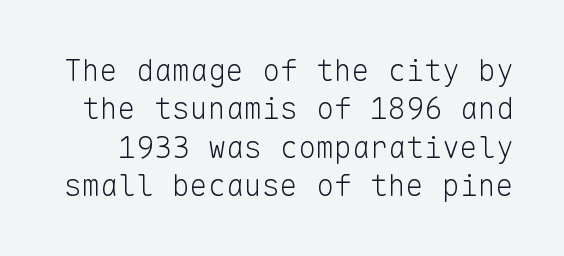
Q: Is the text bold? A: No.
Q: Is the text italic (slanted)? A: No, it is upright.
Q: Is the typeface a serif or a sans-serif typeface? A: Sans-serif.
Q: Is the text underlined? A: No.
Q: Is the spacing between letters normal or unusually wide? A: Normal.
Q: Is the spacing between lines tight, normal or loose? A: Normal.
Q: Width (condensed, normal, or wide)? A: Normal.
Q: Stroke contrast? A: Low.
Q: x-height? A: Medium.
Q: Monospaced? A: Yes.
